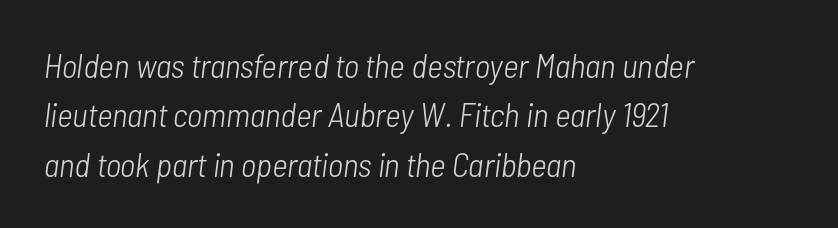
{"italic": "yes", "lean": "right", "slant_degrees": 7, "bold": "no", "weight": "light", "width": "condensed", "stroke_contrast": "low", "x_height": "medium", "monospaced": "no", "underline": "no", "align": "left", "line_spacing": "normal", "line_spacing_ratio": 1.45, "letter_spacing": "normal", "letter_spacing_em": 0.0, "glyph_px": 34}
